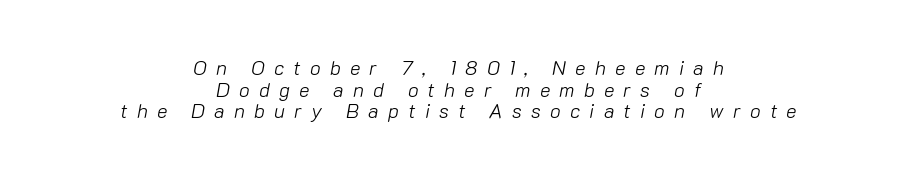
The image shows 20 px text type, italic (leaning right); set centered, tight line spacing (1.08x), unusually wide letter spacing (+0.46 em), not underlined.
